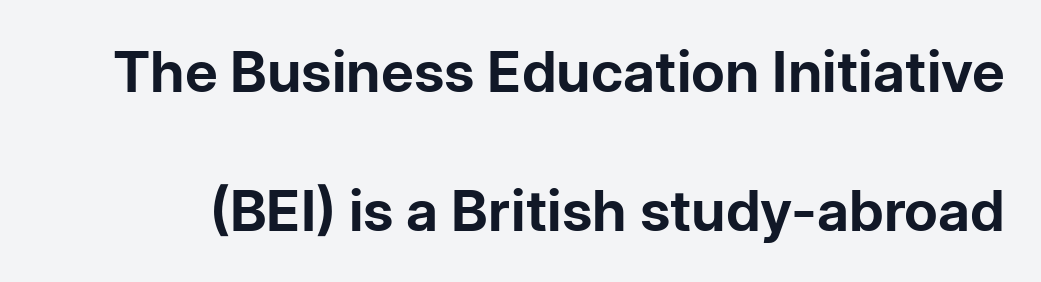
Q: Is the text bold? A: Yes.
Q: Is the text italic (slanted)? A: No, it is upright.
Q: Is the typeface a serif or a sans-serif typeface? A: Sans-serif.
Q: Is the text underlined? A: No.
Q: Is the spacing between letters normal or unusually wide? A: Normal.
Q: Is the spacing between lines tight, normal or loose? A: Loose.
Q: Width (condensed, normal, or wide)? A: Normal.
Q: Stroke contrast? A: Low.
Q: x-height? A: Medium.
Q: Monospaced? A: No.
